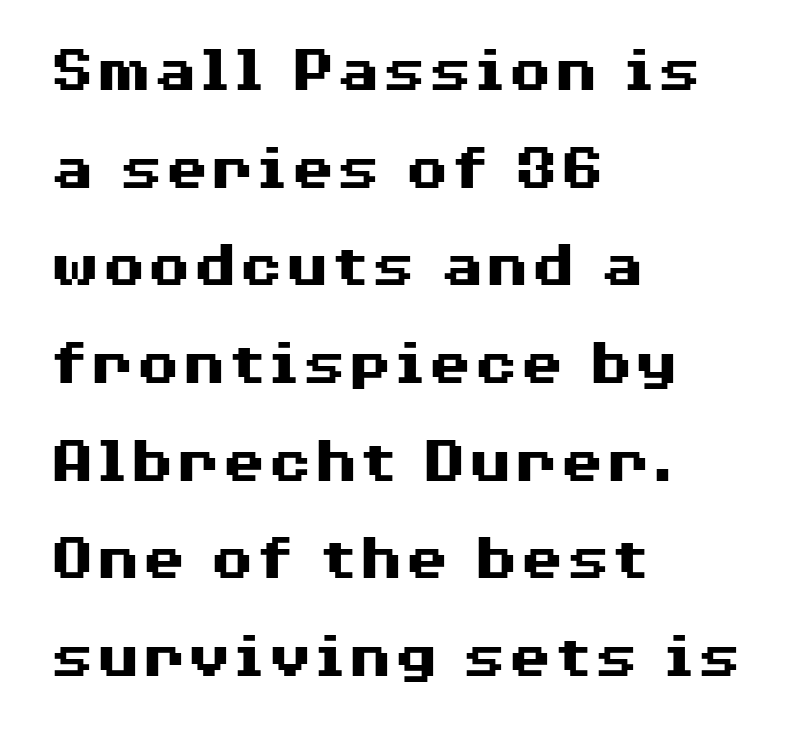
{"serif": "no", "italic": "no", "bold": "yes", "weight": "heavy", "width": "wide", "stroke_contrast": "medium", "x_height": "medium", "monospaced": "no", "underline": "no", "align": "left", "line_spacing": "normal", "line_spacing_ratio": 1.48, "letter_spacing": "normal", "letter_spacing_em": 0.0, "glyph_px": 66}
